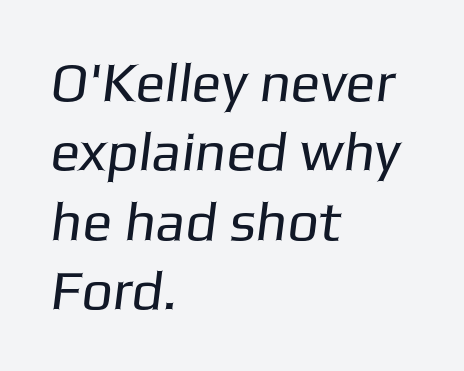
{"serif": "no", "bold": "no", "weight": "regular", "width": "normal", "stroke_contrast": "low", "x_height": "medium", "monospaced": "no", "underline": "no", "align": "left", "line_spacing": "normal", "line_spacing_ratio": 1.26, "letter_spacing": "normal", "letter_spacing_em": 0.0, "glyph_px": 55}
